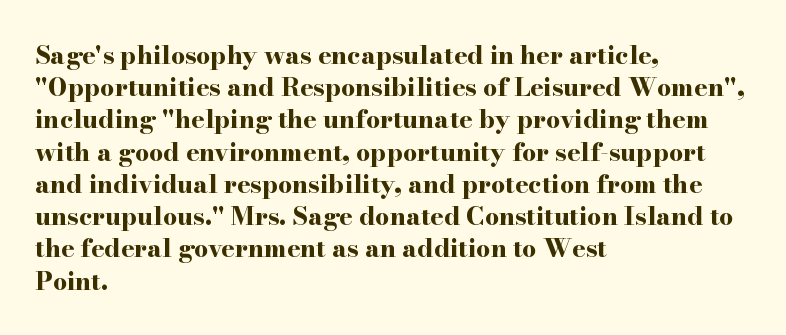
{"italic": "no", "bold": "yes", "underline": "no", "align": "left", "line_spacing": "normal", "line_spacing_ratio": 1.29, "letter_spacing": "normal", "letter_spacing_em": 0.0, "glyph_px": 25}
